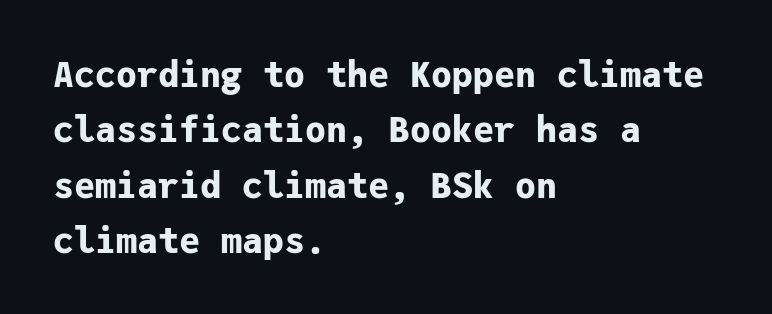
{"serif": "no", "italic": "no", "bold": "yes", "weight": "bold", "width": "normal", "stroke_contrast": "low", "x_height": "medium", "monospaced": "yes", "underline": "no", "align": "left", "line_spacing": "normal", "line_spacing_ratio": 1.58, "letter_spacing": "normal", "letter_spacing_em": 0.0, "glyph_px": 35}
